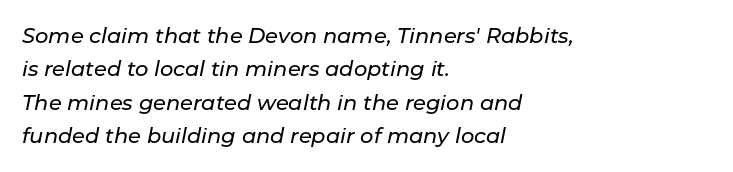
Q: Is the text italic (slanted)? A: Yes, it leans right by about 11 degrees.
Q: Is the text underlined? A: No.
Q: How is the paragraph aligned? A: Left-aligned.
Q: Is the spacing between letters normal or unusually wide? A: Normal.
Q: Is the spacing between lines tight, normal or loose? A: Normal.
